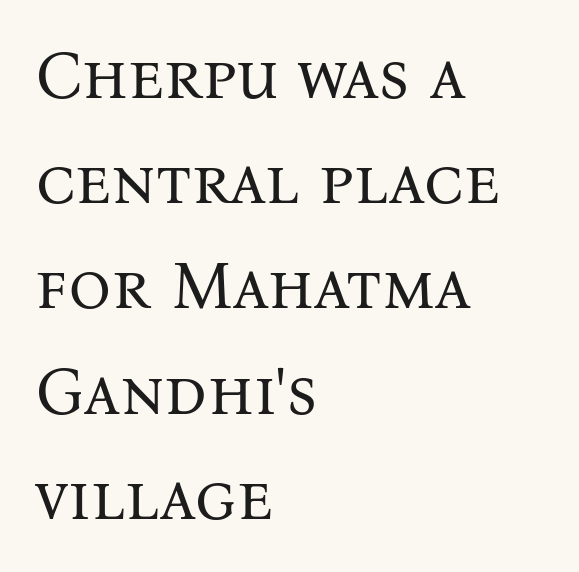
{"serif": "yes", "italic": "no", "bold": "no", "weight": "regular", "width": "normal", "stroke_contrast": "medium", "x_height": "medium", "monospaced": "no", "underline": "no", "align": "left", "line_spacing": "normal", "line_spacing_ratio": 1.57, "letter_spacing": "normal", "letter_spacing_em": 0.0, "glyph_px": 67}
